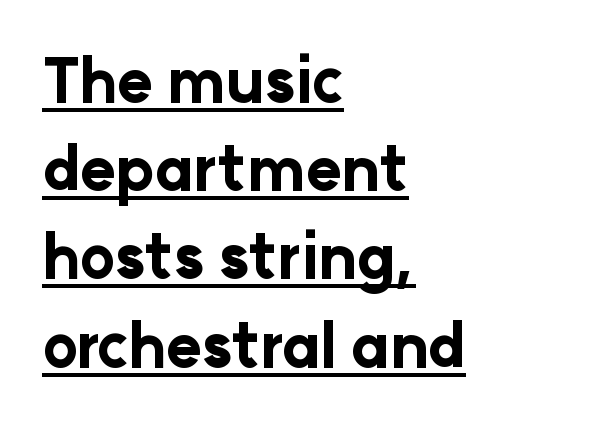
{"serif": "no", "italic": "no", "bold": "yes", "weight": "bold", "width": "normal", "stroke_contrast": "low", "x_height": "medium", "monospaced": "no", "underline": "yes", "align": "left", "line_spacing": "normal", "line_spacing_ratio": 1.47, "letter_spacing": "normal", "letter_spacing_em": 0.0, "glyph_px": 60}
